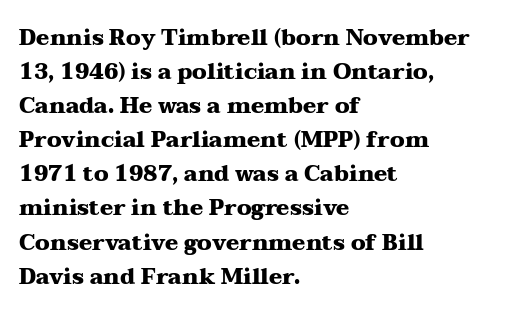
Underline: absent. Default kerning and tracking; the words read as compact shapes. Successive baselines arrive at the customary interval. You can tell it's not italic because the verticals are truly vertical. One-word summary of the alignment: left. These lines carry a lot of weight — the face is fully bold.
